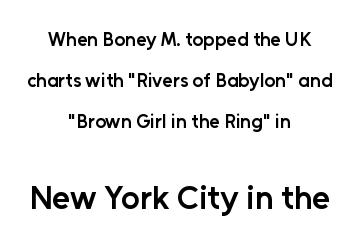
Q: Is the text bold? A: Semi-bold.
Q: Is the text italic (slanted)? A: No, it is upright.
Q: Is the typeface a serif or a sans-serif typeface? A: Sans-serif.
Q: Is the text underlined? A: No.
Q: How is the paragraph aligned? A: Centered.
Q: Is the spacing between letters normal or unusually wide? A: Normal.
Q: Is the spacing between lines tight, normal or loose? A: Loose.
Q: Which block of text is set in a larger size, the first (top) or the second (bottom)? A: The second (bottom) one.
Q: Width (condensed, normal, or wide)? A: Normal.
Q: Stroke contrast? A: Low.
Q: x-height? A: Medium.
Q: Monospaced? A: No.
